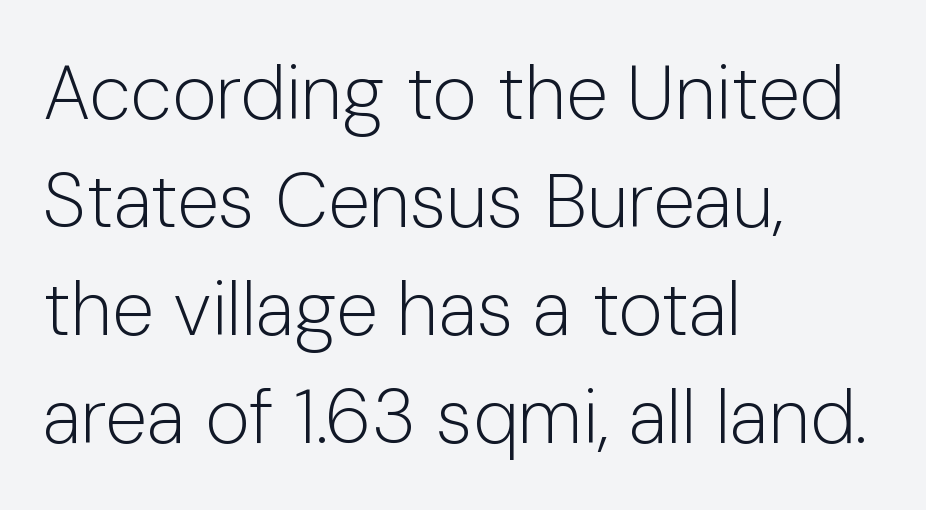
Q: Is the text bold? A: No.
Q: Is the text italic (slanted)? A: No, it is upright.
Q: Is the typeface a serif or a sans-serif typeface? A: Sans-serif.
Q: Is the text underlined? A: No.
Q: How is the paragraph aligned? A: Left-aligned.
Q: Is the spacing between letters normal or unusually wide? A: Normal.
Q: Is the spacing between lines tight, normal or loose? A: Normal.
Q: Width (condensed, normal, or wide)? A: Normal.
Q: Stroke contrast? A: Low.
Q: x-height? A: Medium.
Q: Monospaced? A: No.
